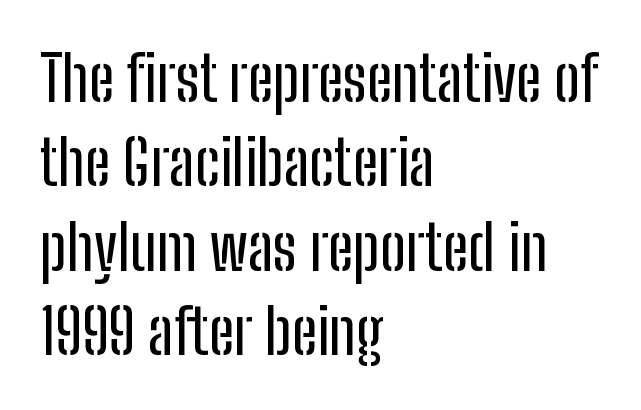
The image shows 63 px condensed sans-serif type, upright; set left-aligned, normal line spacing (1.34x), normal letter spacing, not underlined; low stroke contrast and a medium x-height.
